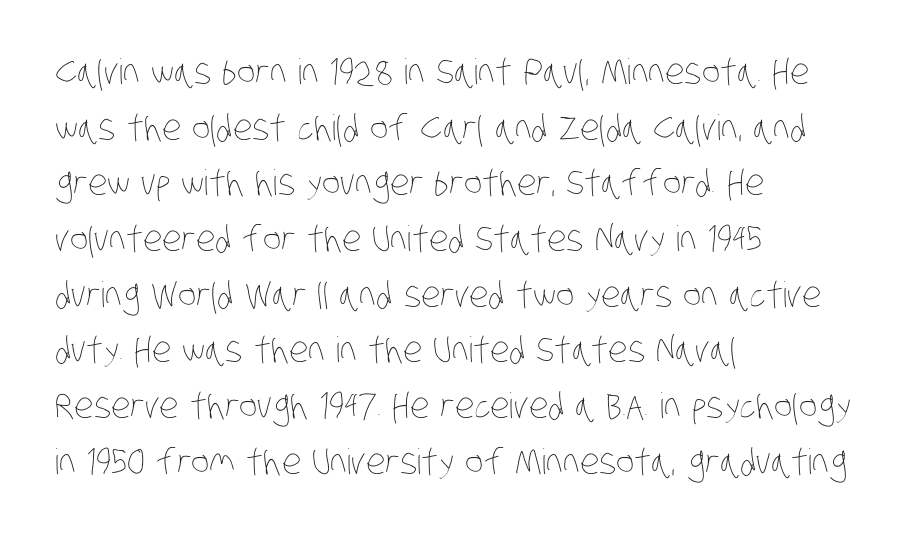
{"bold": "no", "weight": "thin", "width": "condensed", "stroke_contrast": "low", "x_height": "large", "monospaced": "no", "underline": "no", "align": "left", "line_spacing": "normal", "line_spacing_ratio": 1.59, "letter_spacing": "normal", "letter_spacing_em": 0.0, "glyph_px": 35}
